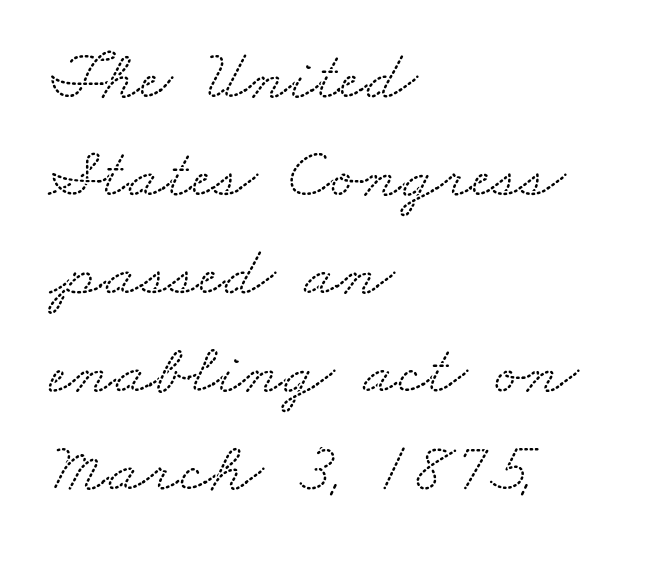
Q: Is the text underlined? A: No.
Q: How is the paragraph aligned? A: Left-aligned.
Q: Is the spacing between letters normal or unusually wide? A: Normal.
Q: Is the spacing between lines tight, normal or loose? A: Normal.
Q: Width (condensed, normal, or wide)? A: Wide.
Q: Stroke contrast? A: Low.
Q: x-height? A: Small.
Q: Monospaced? A: No.
